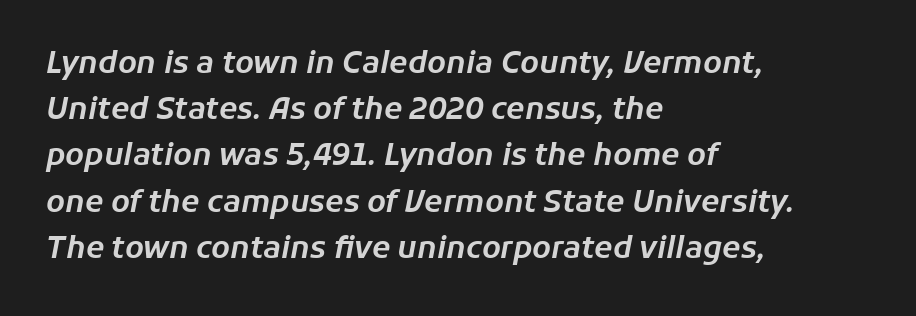
{"italic": "yes", "lean": "right", "slant_degrees": 11, "width": "normal", "stroke_contrast": "low", "x_height": "medium", "monospaced": "no", "underline": "no", "align": "left", "line_spacing": "normal", "line_spacing_ratio": 1.54, "letter_spacing": "normal", "letter_spacing_em": 0.0, "glyph_px": 30}
